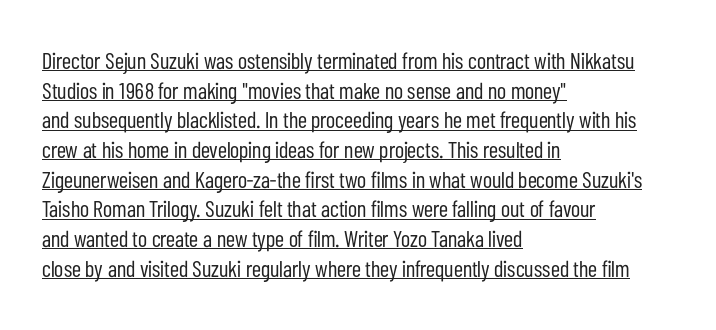
{"italic": "no", "bold": "no", "underline": "yes", "align": "left", "line_spacing": "normal", "line_spacing_ratio": 1.29, "letter_spacing": "normal", "letter_spacing_em": 0.0, "glyph_px": 23}
